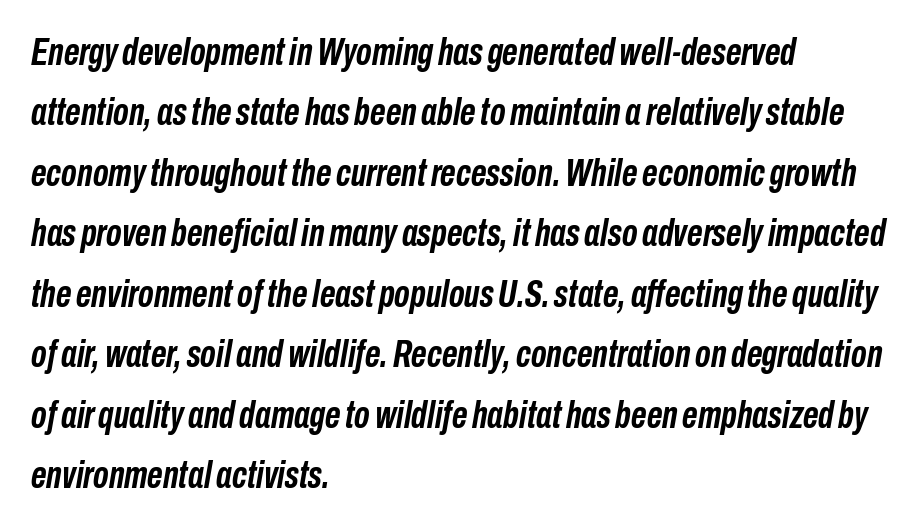
{"italic": "yes", "lean": "right", "slant_degrees": 10, "bold": "yes", "weight": "semibold", "width": "condensed", "stroke_contrast": "low", "x_height": "medium", "monospaced": "no", "underline": "no", "align": "left", "line_spacing": "normal", "line_spacing_ratio": 1.59, "letter_spacing": "normal", "letter_spacing_em": 0.0, "glyph_px": 38}
